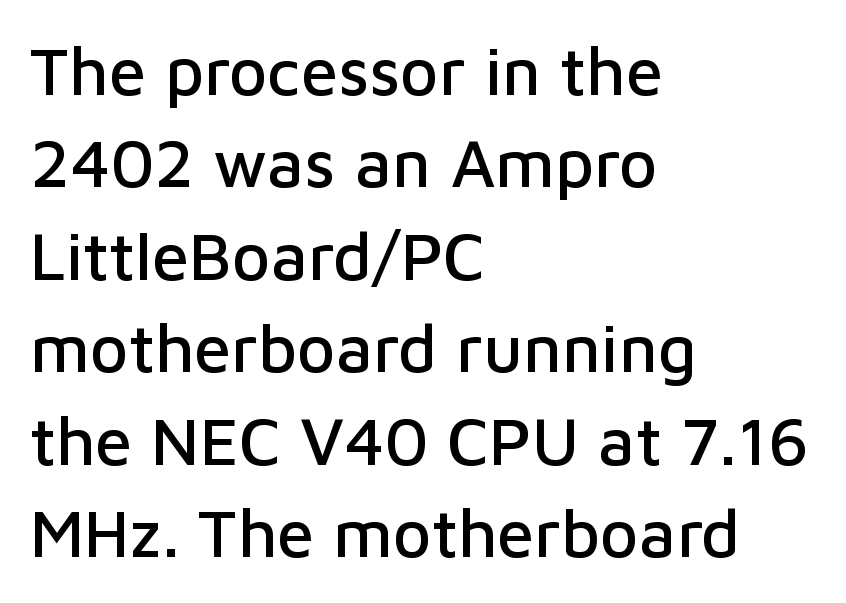
The image shows 67 px sans-serif type, upright; set left-aligned, normal line spacing (1.38x), normal letter spacing, not underlined; low stroke contrast and a medium x-height.
